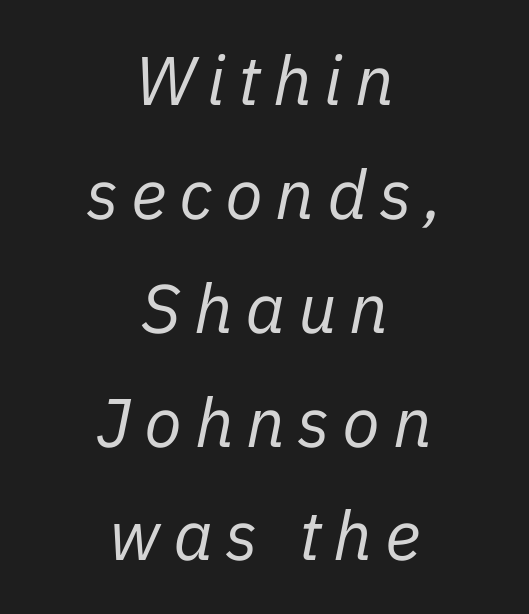
The image shows 69 px regular-weight type, italic (leaning right); set centered, normal line spacing (1.65x), not underlined; low stroke contrast and a medium x-height.
